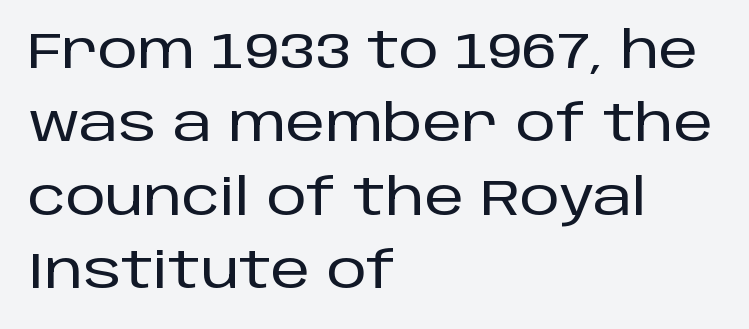
The image shows 50 px sans-serif type, upright; set left-aligned, normal line spacing (1.47x), normal letter spacing, not underlined; low stroke contrast and a large x-height.
